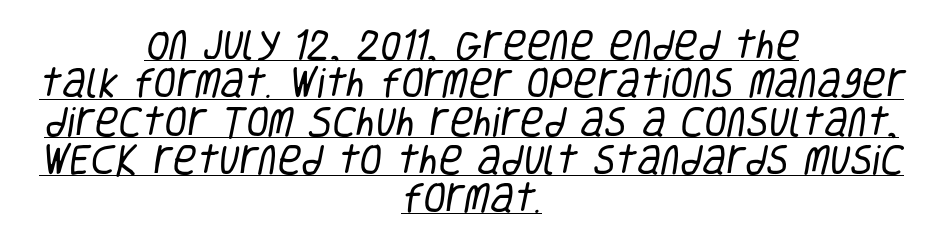
Q: Is the text bold? A: No.
Q: Is the typeface a serif or a sans-serif typeface? A: Sans-serif.
Q: Is the text underlined? A: Yes.
Q: How is the paragraph aligned? A: Centered.
Q: Is the spacing between letters normal or unusually wide? A: Normal.
Q: Width (condensed, normal, or wide)? A: Condensed.
Q: Stroke contrast? A: Low.
Q: x-height? A: Large.
Q: Monospaced? A: No.
